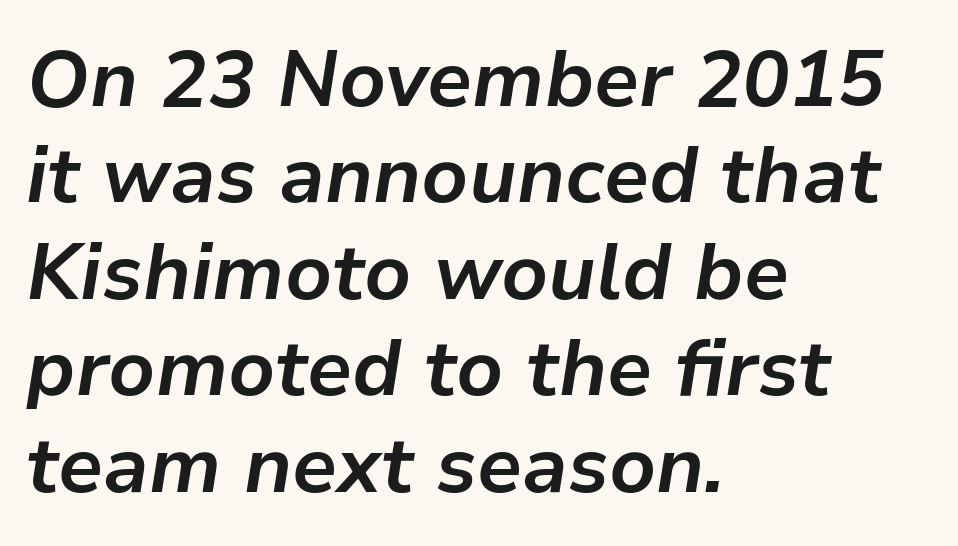
There's an unmistakable incline to the writing here. Visually the block forms a straight wall on the left and a jagged coastline on the right. Note the varied advance widths — an 'i' is clearly narrower than an 'm'. Nothing unusual about the tracking: characters are spaced as the font intends.
